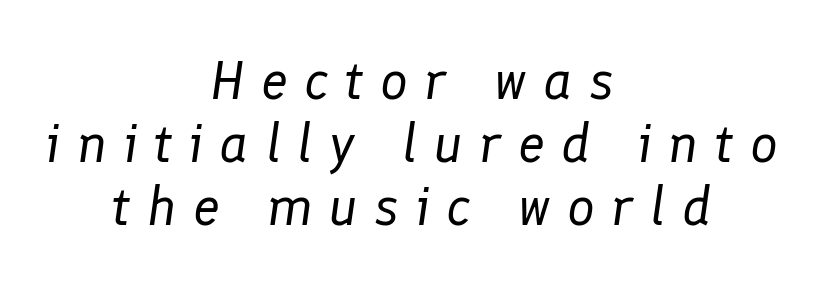
Decoration check: the copy has no underline. Letters have the restrained weight of plain body copy at most. If you drew a line through each stem, it would be angled. Think of a printed novel: that variable character pitch is what you see here.
